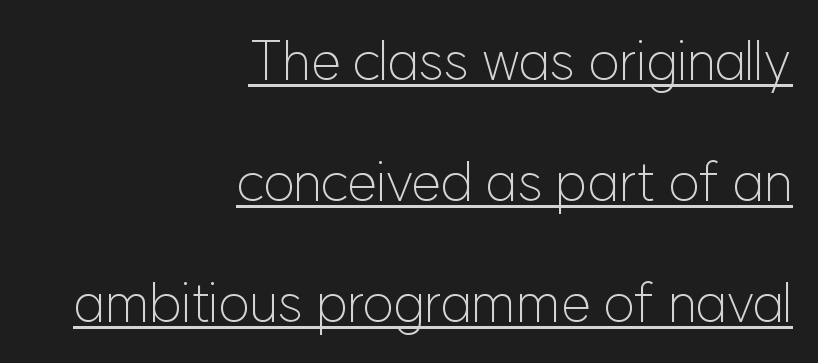
Q: Is the text bold? A: No.
Q: Is the text italic (slanted)? A: No, it is upright.
Q: Is the typeface a serif or a sans-serif typeface? A: Sans-serif.
Q: Is the text underlined? A: Yes.
Q: How is the paragraph aligned? A: Right-aligned.
Q: Is the spacing between letters normal or unusually wide? A: Normal.
Q: Is the spacing between lines tight, normal or loose? A: Loose.
Q: Width (condensed, normal, or wide)? A: Normal.
Q: Stroke contrast? A: Low.
Q: x-height? A: Medium.
Q: Monospaced? A: No.
